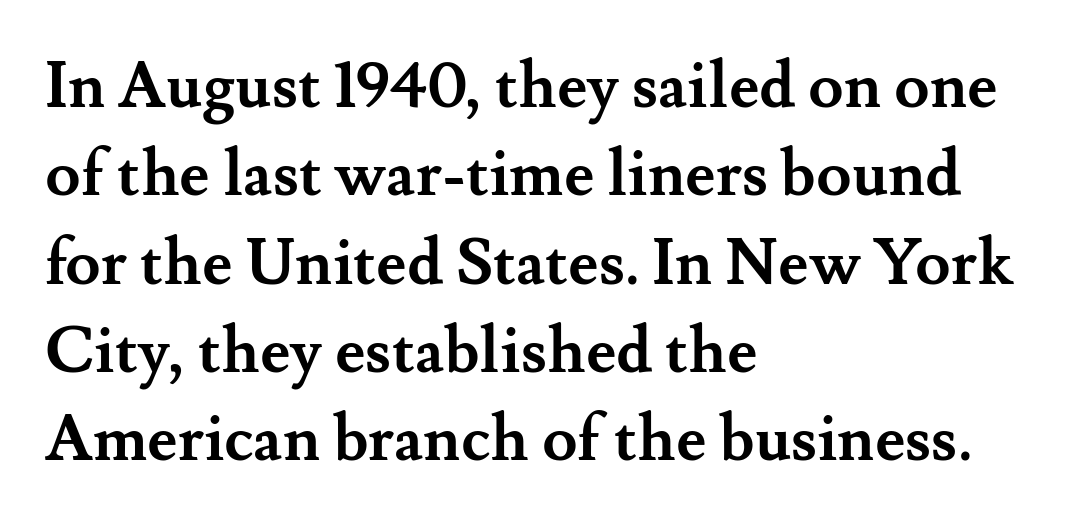
Q: Is the text bold? A: Yes.
Q: Is the text italic (slanted)? A: No, it is upright.
Q: Is the typeface a serif or a sans-serif typeface? A: Serif.
Q: Is the text underlined? A: No.
Q: How is the paragraph aligned? A: Left-aligned.
Q: Is the spacing between letters normal or unusually wide? A: Normal.
Q: Is the spacing between lines tight, normal or loose? A: Normal.
Q: Width (condensed, normal, or wide)? A: Normal.
Q: Stroke contrast? A: Medium.
Q: x-height? A: Small.
Q: Monospaced? A: No.
